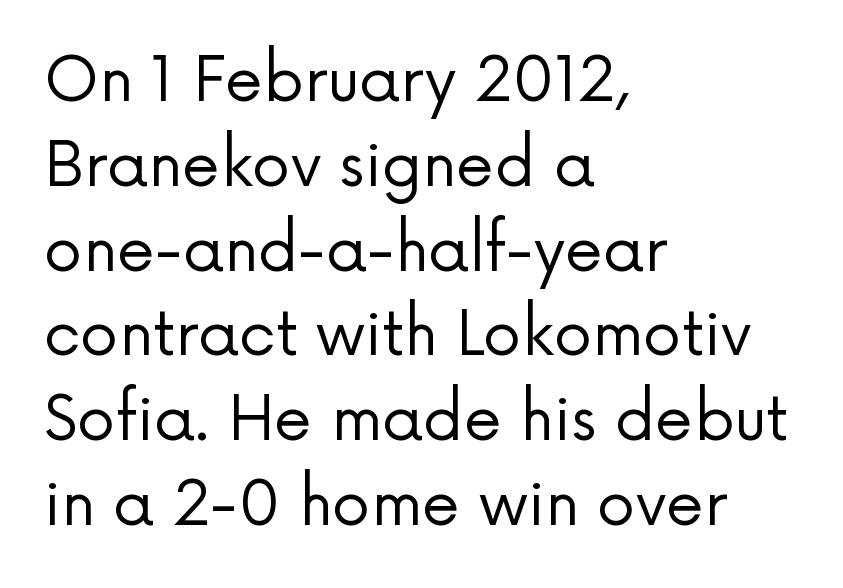
Q: Is the text bold? A: No.
Q: Is the text italic (slanted)? A: No, it is upright.
Q: Is the typeface a serif or a sans-serif typeface? A: Sans-serif.
Q: Is the text underlined? A: No.
Q: How is the paragraph aligned? A: Left-aligned.
Q: Is the spacing between letters normal or unusually wide? A: Normal.
Q: Is the spacing between lines tight, normal or loose? A: Normal.
Q: Width (condensed, normal, or wide)? A: Normal.
Q: Stroke contrast? A: Low.
Q: x-height? A: Medium.
Q: Monospaced? A: No.
